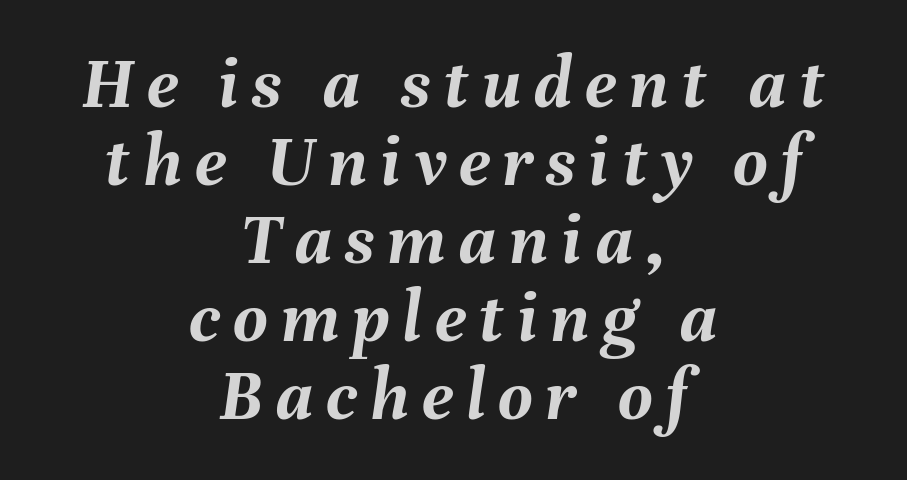
In terms of leading, this rendering errs on the cramped side. Type without underlining. Italic? Definitely — the glyphs are oblique. Do the characters align in a grid? No, the font is proportional. Stroke thickness is high; the sample reads as a true bold.
